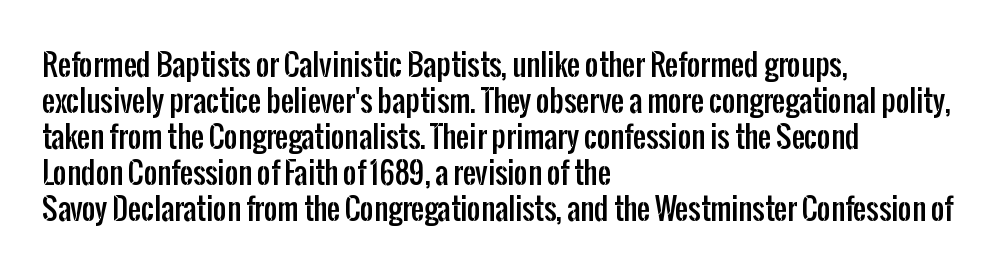
The image shows 29 px condensed sans-serif type, upright; set left-aligned, line spacing 1.24x, normal letter spacing, not underlined; low stroke contrast and a medium x-height.
